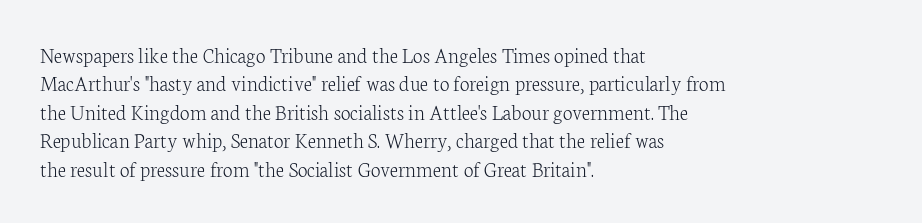
Rule under the text: the space is simply empty. Honestly, the letter spacing is just normal — you wouldn't notice it. The font's upright variant was chosen for this text. The strokes are not fattened; the text isn't bold. Layout note: lines flush left. The designer left line spacing at the default.
